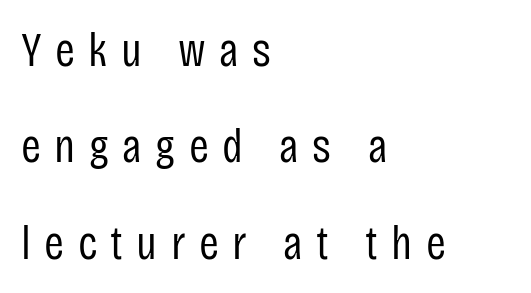
The image shows 48 px regular-weight, condensed sans-serif type, upright; set left-aligned, loose line spacing (2.01x), unusually wide letter spacing (+0.28 em), not underlined; low stroke contrast and a large x-height.
